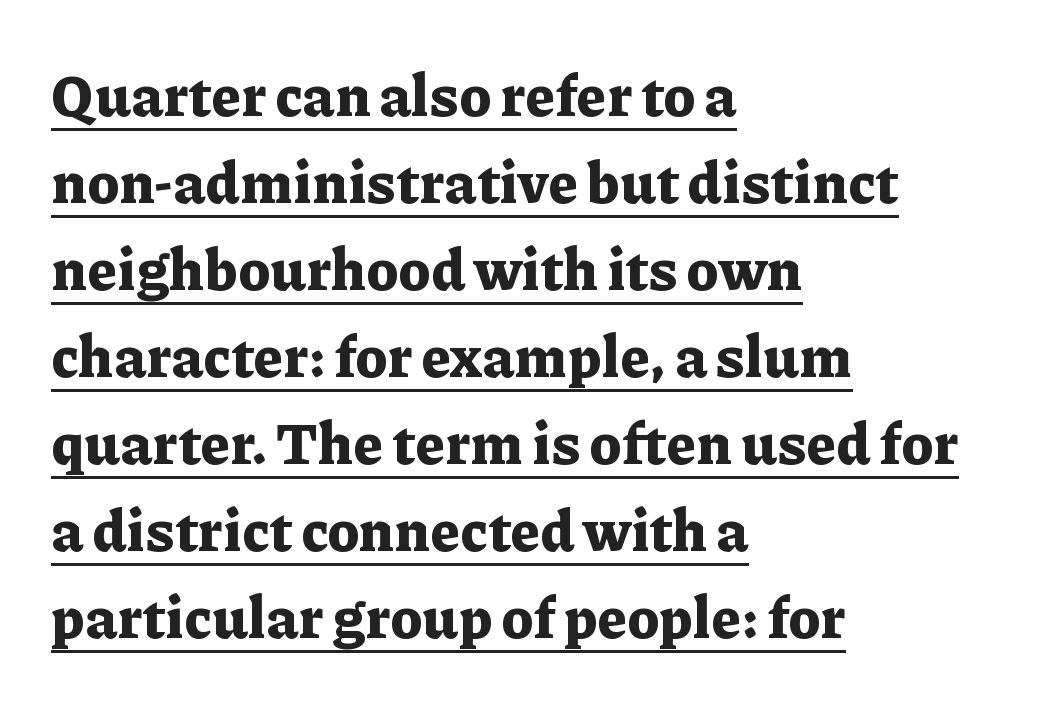
The image shows 58 px bold serif type, upright; set left-aligned, normal line spacing (1.5x), normal letter spacing, underlined; low stroke contrast and a medium x-height.
